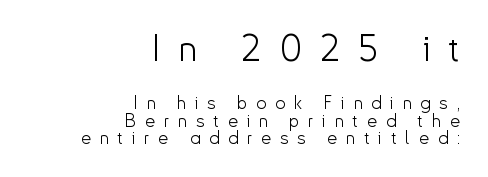
Lines of text with bare space underneath. Students, observe: this is what under-led, compact text looks like. Is the block centered? No — it sits flush against the right margin. Unbolded letterforms with no extra heft. Students, note that the glyphs here are deliberately spaced far apart. What kind of face is this? One without serifs — a sans.
